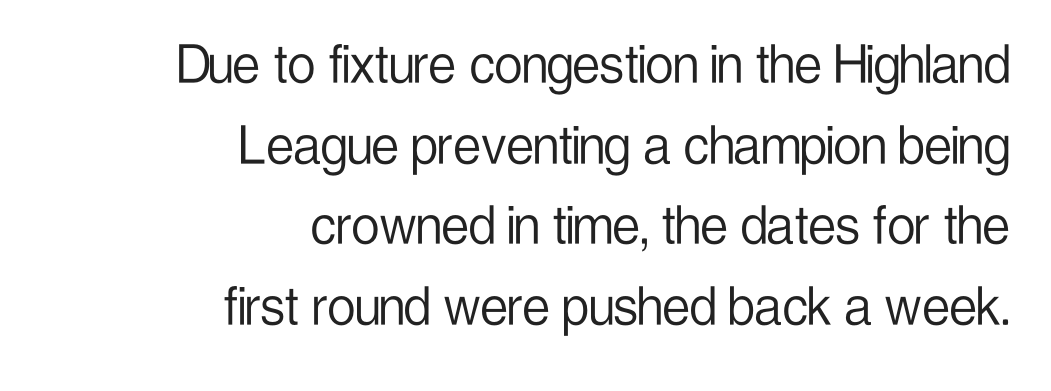
Q: Is the text bold? A: No.
Q: Is the text italic (slanted)? A: No, it is upright.
Q: Is the typeface a serif or a sans-serif typeface? A: Sans-serif.
Q: Is the text underlined? A: No.
Q: How is the paragraph aligned? A: Right-aligned.
Q: Is the spacing between letters normal or unusually wide? A: Normal.
Q: Is the spacing between lines tight, normal or loose? A: Normal.
Q: Width (condensed, normal, or wide)? A: Condensed.
Q: Stroke contrast? A: Low.
Q: x-height? A: Medium.
Q: Monospaced? A: No.
